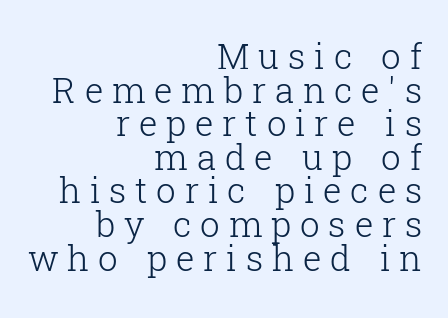
Q: Is the text bold? A: No.
Q: Is the text italic (slanted)? A: No, it is upright.
Q: Is the typeface a serif or a sans-serif typeface? A: Serif.
Q: Is the text underlined? A: No.
Q: How is the paragraph aligned? A: Right-aligned.
Q: Is the spacing between letters normal or unusually wide? A: Unusually wide.
Q: Is the spacing between lines tight, normal or loose? A: Tight.
Q: Width (condensed, normal, or wide)? A: Normal.
Q: Stroke contrast? A: Low.
Q: x-height? A: Medium.
Q: Monospaced? A: No.
